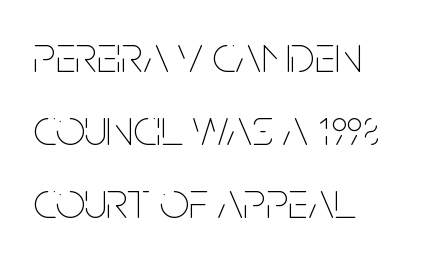
{"italic": "no", "bold": "no", "weight": "thin", "width": "condensed", "stroke_contrast": "low", "x_height": "large", "monospaced": "no", "underline": "no", "align": "left", "line_spacing": "normal", "line_spacing_ratio": 1.4, "letter_spacing": "normal", "letter_spacing_em": 0.0, "glyph_px": 52}
